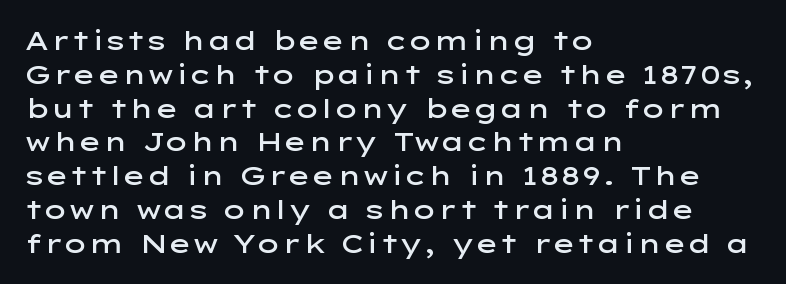
{"italic": "no", "bold": "semi", "underline": "no", "align": "left", "line_spacing": "normal", "line_spacing_ratio": 1.3, "letter_spacing": "normal", "letter_spacing_em": 0.0, "glyph_px": 26}
